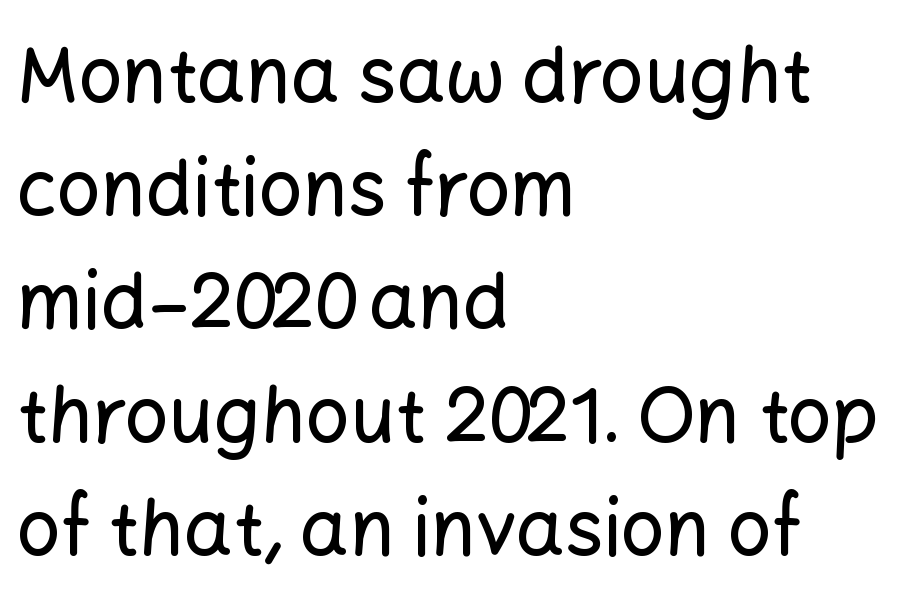
This sample uses a sans-serif face. Reading down the block, your eye returns to a fixed left position each line. The passage shown has conventional tracking throughout. These lines were composed using upright roman letters. Type without underlining. Baseline-to-baseline distance is the conventional proportion of letter height.
